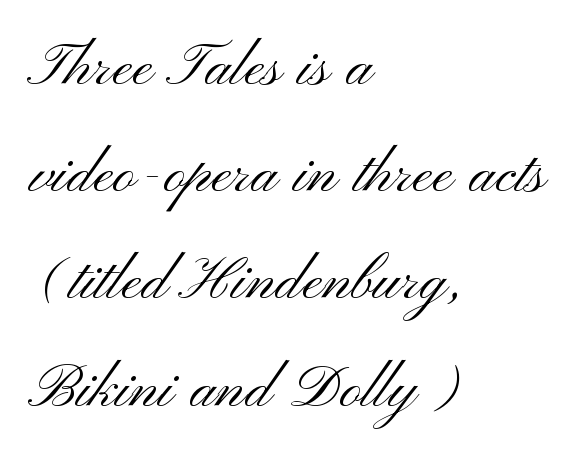
Inter-character spacing is left at the font's built-in metrics. Proportional: the letters do not fall into vertical columns. This sample uses a sans-serif face. In CSS terms this would be text-align: left. These lines sit exactly where default settings would place them.
